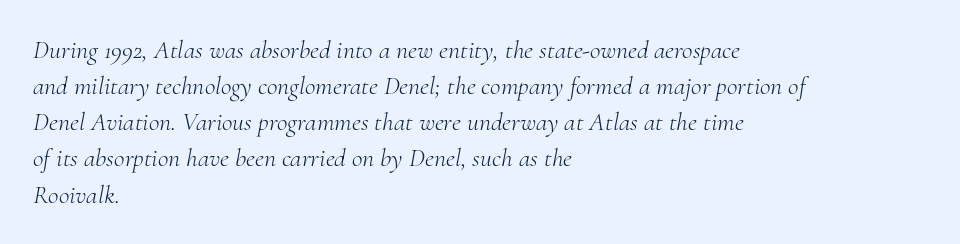
{"italic": "yes", "lean": "right", "slant_degrees": 10, "bold": "no", "underline": "no", "align": "left", "line_spacing": "normal", "line_spacing_ratio": 1.39, "letter_spacing": "normal", "letter_spacing_em": 0.0, "glyph_px": 26}
